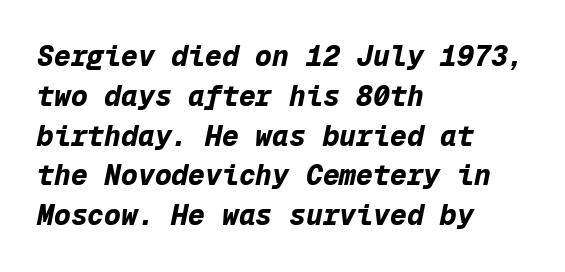
The image shows 28 px bold type, italic (leaning right), monospaced; set left-aligned, normal line spacing (1.42x), normal letter spacing, not underlined; low stroke contrast and a medium x-height.
